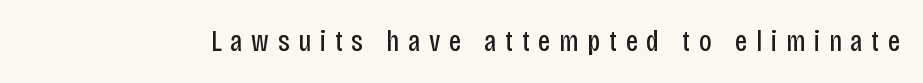
The image shows 30 px regular-weight, condensed sans-serif type, upright; set unusually wide letter spacing (+0.29 em), not underlined; low stroke contrast and a large x-height.
